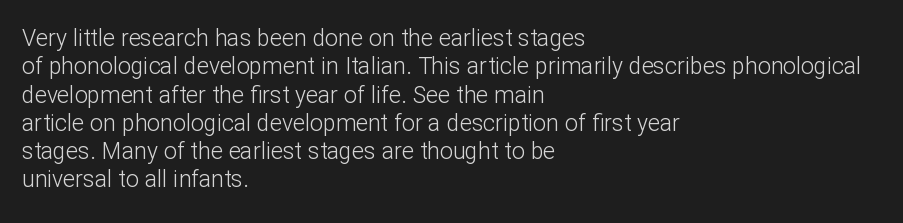
Q: Is the text bold? A: No.
Q: Is the text italic (slanted)? A: No, it is upright.
Q: Is the text underlined? A: No.
Q: How is the paragraph aligned? A: Left-aligned.
Q: Is the spacing between letters normal or unusually wide? A: Normal.
